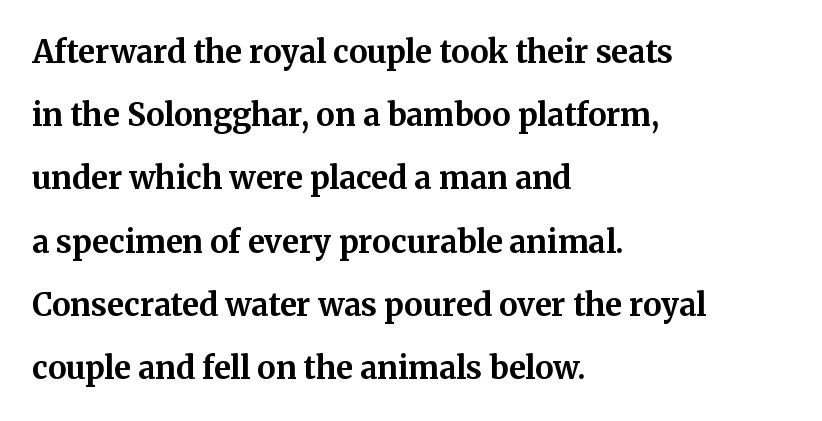
This is heavy type, rendered in bold. Nobody touched the tracking dial on this one. A classic flush-left, rag-right setting is used for this passage. No word sits above an underline. It's the straight-up-and-down kind of type. Spacing verdict: proportional, widths tailored to each character.
